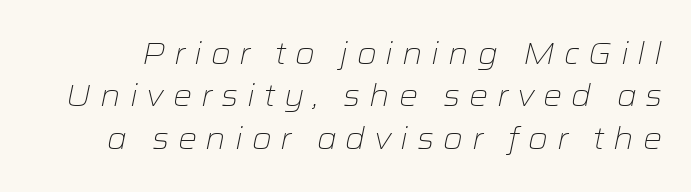
The image shows 30 px light, wide type, italic (leaning right); set normal line spacing (1.41x), unusually wide letter spacing (+0.29 em), not underlined; low stroke contrast and a medium x-height.
